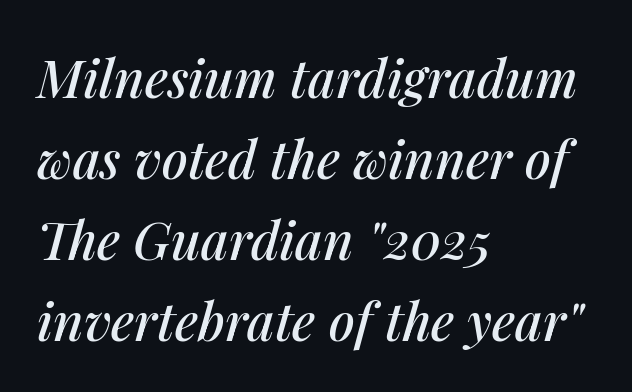
The space beneath each line is pristine and unruled. The glyphs look as if they've been sheared to an angle. In terms of leading, this rendering sits right in the middle. The gaps between neighbouring characters are ordinary and unremarkable.
